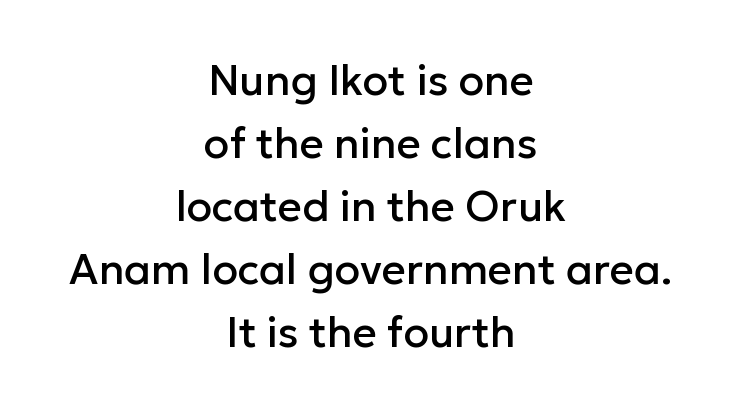
The image shows 42 px sans-serif type, upright; set centered, normal line spacing (1.5x), normal letter spacing, not underlined; low stroke contrast and a medium x-height.
